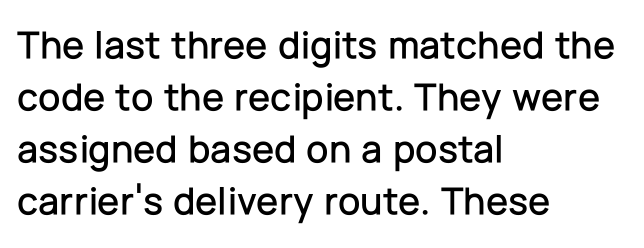
The image shows 40 px sans-serif type, upright; set left-aligned, normal line spacing (1.3x), normal letter spacing, not underlined; low stroke contrast and a medium x-height.
